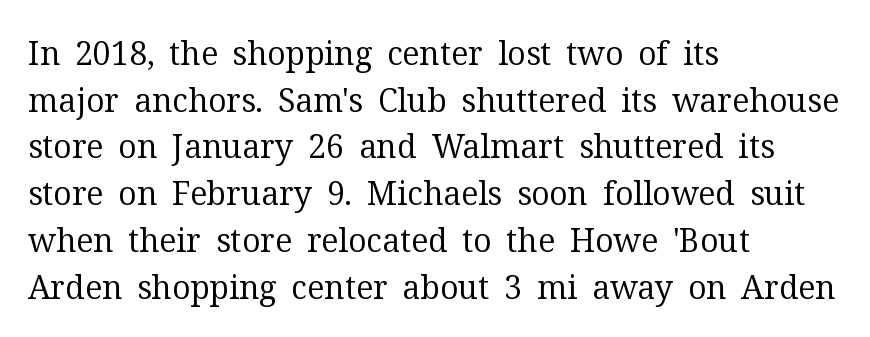
{"serif": "yes", "italic": "no", "bold": "no", "weight": "regular", "width": "normal", "stroke_contrast": "medium", "x_height": "medium", "monospaced": "no", "underline": "no", "align": "left", "line_spacing": "normal", "line_spacing_ratio": 1.46, "letter_spacing": "normal", "letter_spacing_em": 0.0, "glyph_px": 32}
